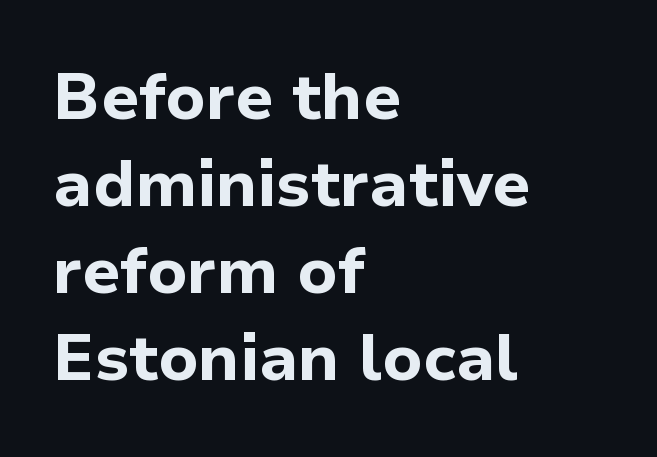
This sample uses an upright cut, with every glyph sitting square on the baseline. Words float on clear page, feet unadorned. Grotesque or geometric, the face here clearly has no serifs. Normally led — the rows are evenly, conventionally spaced. All the whitespace from short lines collects on the right. Observe the ordinary spacing: letters are neighbours, not strangers.
